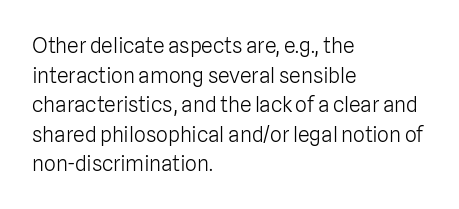
{"italic": "no", "bold": "no", "underline": "no", "align": "left", "line_spacing": "normal", "line_spacing_ratio": 1.41, "letter_spacing": "normal", "letter_spacing_em": 0.0, "glyph_px": 21}
